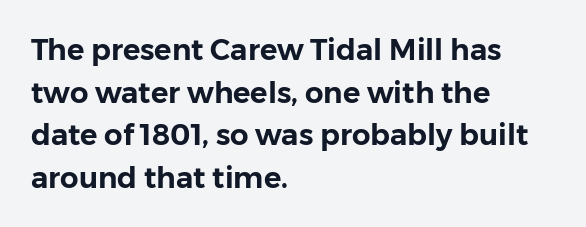
Honestly, there is no underline to notice here at all. Are there feet on the stems? There aren't — it's a sans. The lettering holds an erect, upright posture throughout. One-word summary of the alignment: left. Nothing unusual about the tracking: characters are spaced as the font intends. The space between consecutive lines is moderate.
